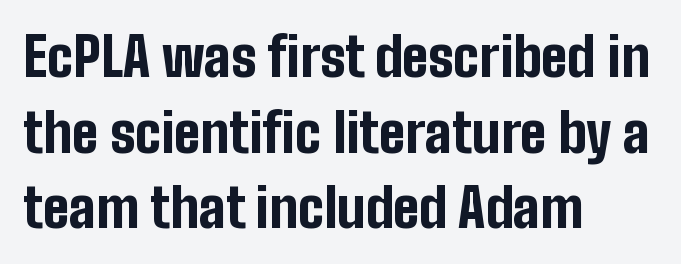
Q: Is the text bold? A: Yes.
Q: Is the text italic (slanted)? A: No, it is upright.
Q: Is the typeface a serif or a sans-serif typeface? A: Sans-serif.
Q: Is the text underlined? A: No.
Q: How is the paragraph aligned? A: Left-aligned.
Q: Is the spacing between letters normal or unusually wide? A: Normal.
Q: Is the spacing between lines tight, normal or loose? A: Normal.
Q: Width (condensed, normal, or wide)? A: Condensed.
Q: Stroke contrast? A: Low.
Q: x-height? A: Medium.
Q: Monospaced? A: No.
